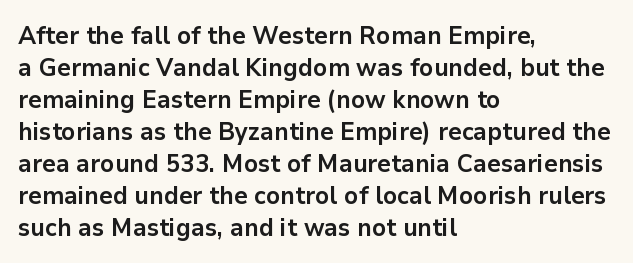
{"italic": "no", "bold": "yes", "underline": "no", "align": "left", "line_spacing": "normal", "line_spacing_ratio": 1.28, "letter_spacing": "normal", "letter_spacing_em": 0.0, "glyph_px": 25}
